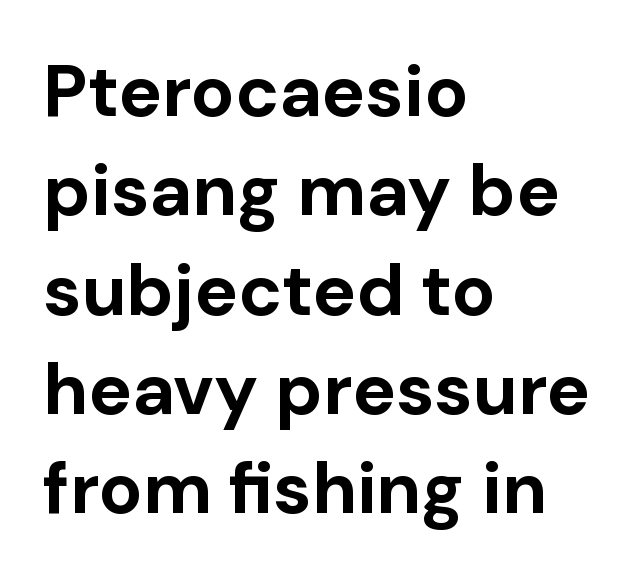
Q: Is the text bold? A: Yes.
Q: Is the text italic (slanted)? A: No, it is upright.
Q: Is the typeface a serif or a sans-serif typeface? A: Sans-serif.
Q: Is the text underlined? A: No.
Q: How is the paragraph aligned? A: Left-aligned.
Q: Is the spacing between letters normal or unusually wide? A: Normal.
Q: Is the spacing between lines tight, normal or loose? A: Normal.
Q: Width (condensed, normal, or wide)? A: Normal.
Q: Stroke contrast? A: Low.
Q: x-height? A: Medium.
Q: Monospaced? A: No.
